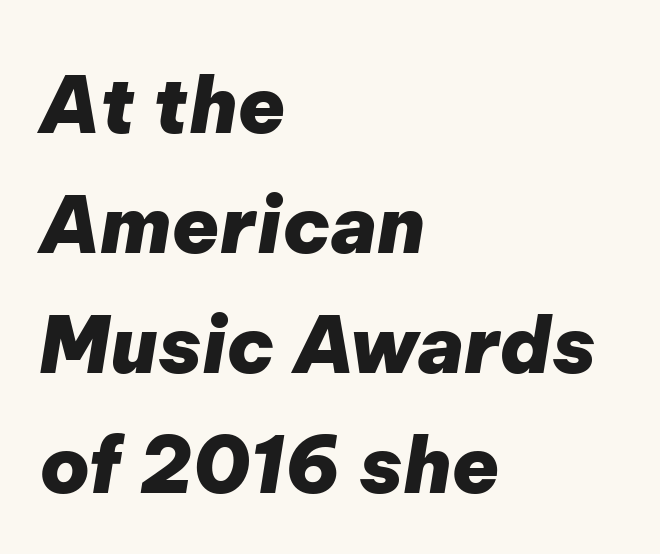
The image shows 78 px heavy type, italic (leaning right); set left-aligned, normal line spacing (1.54x), normal letter spacing, not underlined; low stroke contrast and a medium x-height.
